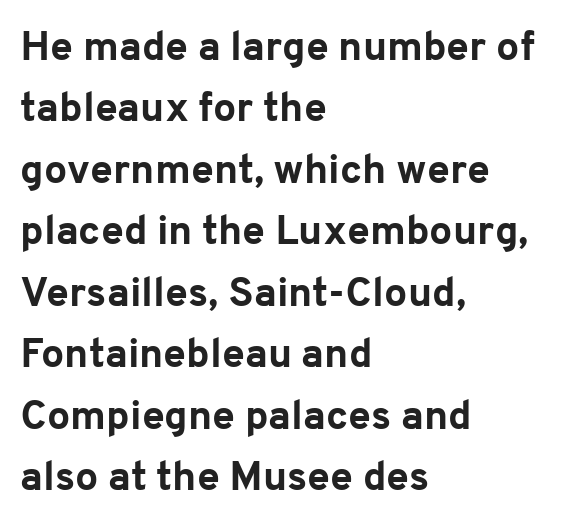
{"serif": "no", "italic": "no", "bold": "yes", "weight": "bold", "width": "normal", "stroke_contrast": "low", "x_height": "medium", "monospaced": "no", "underline": "no", "align": "left", "line_spacing": "normal", "line_spacing_ratio": 1.5, "letter_spacing": "normal", "letter_spacing_em": 0.0, "glyph_px": 41}
